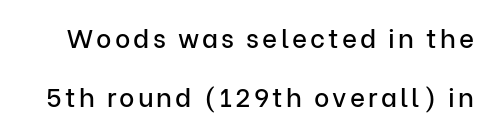
{"italic": "no", "underline": "no", "line_spacing": "loose", "line_spacing_ratio": 2.28, "glyph_px": 26}
